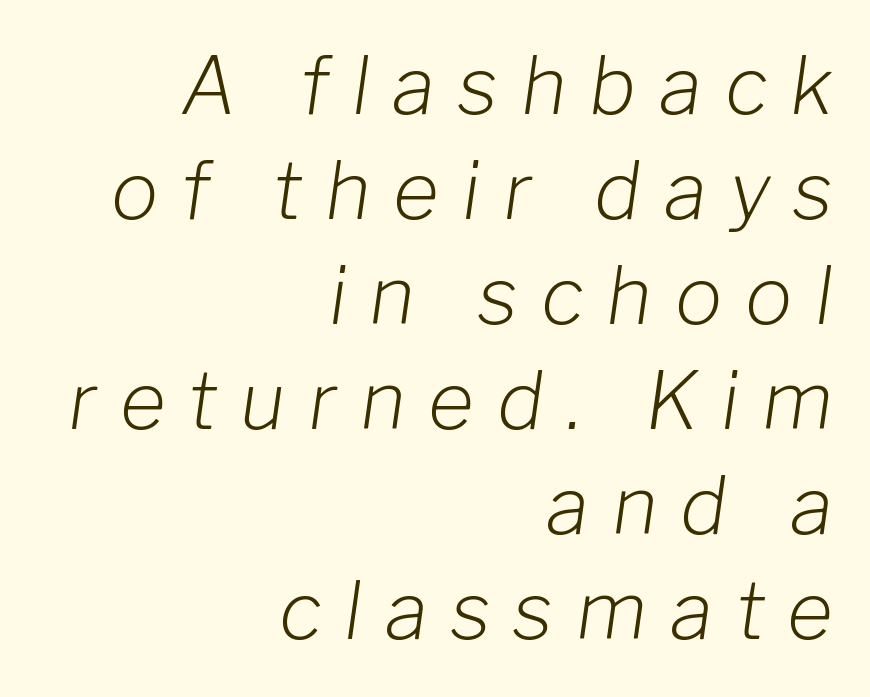
{"italic": "yes", "lean": "right", "slant_degrees": 8, "bold": "no", "weight": "light", "width": "normal", "stroke_contrast": "low", "x_height": "medium", "monospaced": "no", "underline": "no", "align": "right", "line_spacing": "normal", "line_spacing_ratio": 1.33, "letter_spacing": "wide", "letter_spacing_em": 0.29, "glyph_px": 79}
